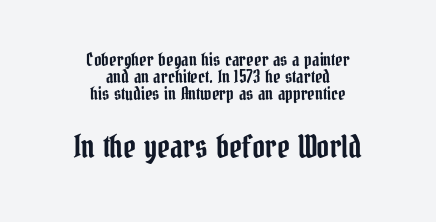
The image shows 31 px condensed serif type, upright; set centered, tight line spacing (0.95x), normal letter spacing, not underlined; the second (bottom) block is 1.72x larger; low stroke contrast and a medium x-height.
